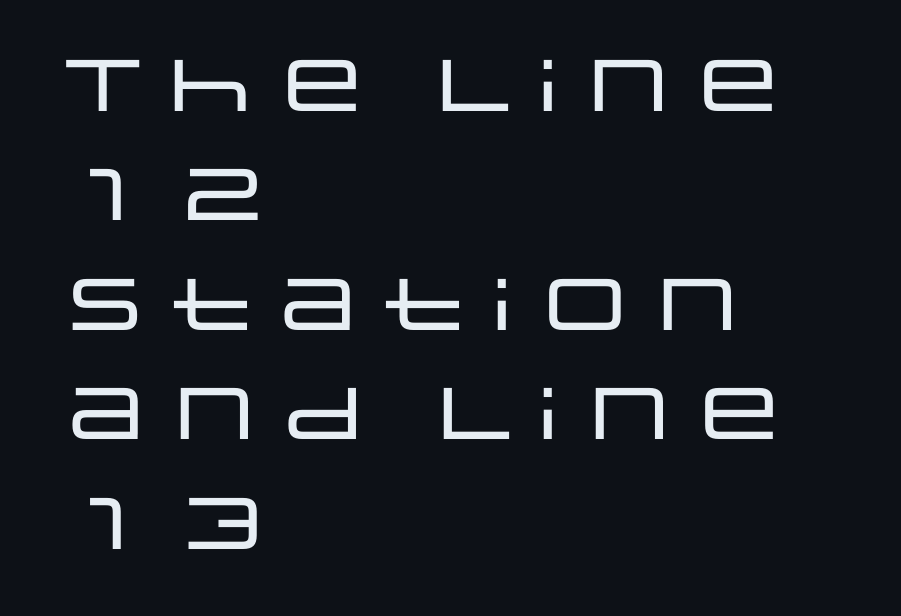
{"serif": "no", "italic": "no", "width": "wide", "stroke_contrast": "low", "x_height": "large", "monospaced": "no", "underline": "no", "align": "left", "line_spacing": "normal", "line_spacing_ratio": 1.5, "letter_spacing": "normal", "letter_spacing_em": 0.0, "glyph_px": 73}
